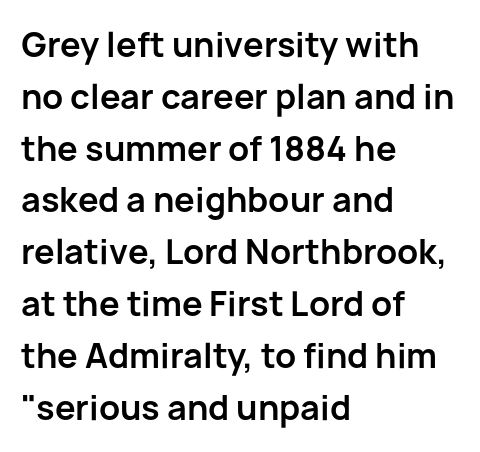
{"serif": "no", "italic": "no", "bold": "yes", "weight": "bold", "width": "normal", "stroke_contrast": "low", "x_height": "medium", "monospaced": "no", "underline": "no", "align": "left", "line_spacing": "normal", "line_spacing_ratio": 1.57, "letter_spacing": "normal", "letter_spacing_em": 0.0, "glyph_px": 33}
